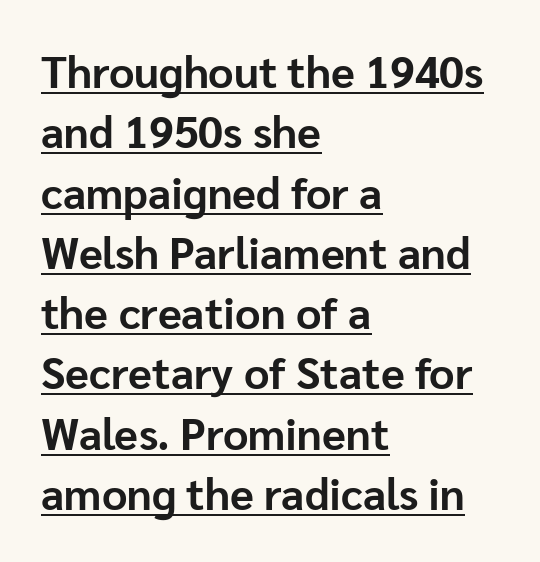
Q: Is the text bold? A: Yes.
Q: Is the text italic (slanted)? A: No, it is upright.
Q: Is the typeface a serif or a sans-serif typeface? A: Sans-serif.
Q: Is the text underlined? A: Yes.
Q: How is the paragraph aligned? A: Left-aligned.
Q: Is the spacing between letters normal or unusually wide? A: Normal.
Q: Is the spacing between lines tight, normal or loose? A: Normal.
Q: Width (condensed, normal, or wide)? A: Normal.
Q: Stroke contrast? A: Low.
Q: x-height? A: Medium.
Q: Monospaced? A: No.
